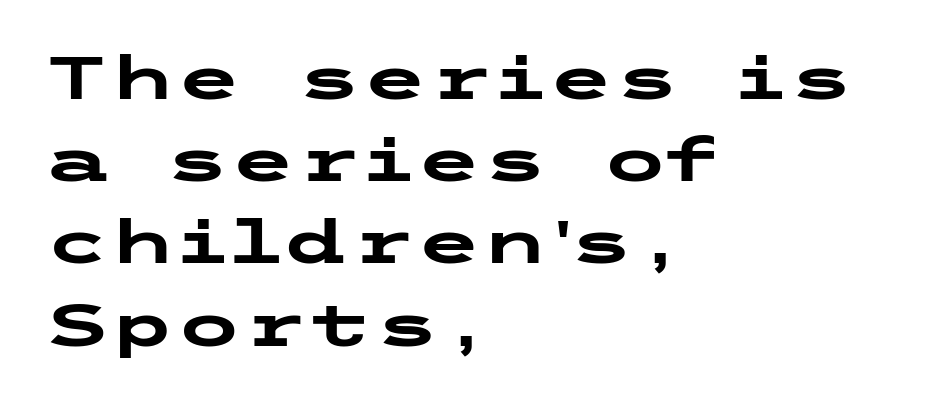
Short note: letters normally spaced. The leading is moderate, giving the passage an even texture. In terms of posture, this sample is upright. Descenders are the only things crossing below the line. Students, this is bold: see how much ink each stroke carries.
